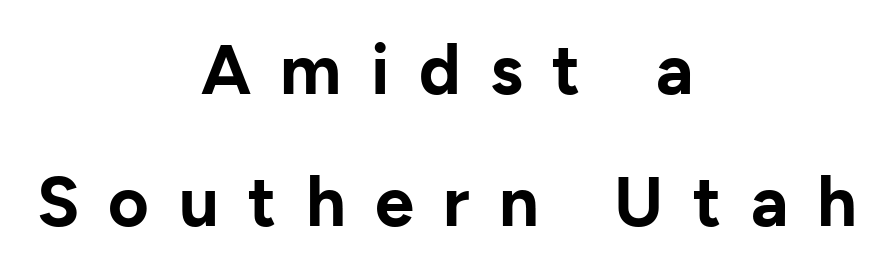
Q: Is the text bold? A: Yes.
Q: Is the text italic (slanted)? A: No, it is upright.
Q: Is the typeface a serif or a sans-serif typeface? A: Sans-serif.
Q: Is the text underlined? A: No.
Q: How is the paragraph aligned? A: Centered.
Q: Is the spacing between letters normal or unusually wide? A: Unusually wide.
Q: Width (condensed, normal, or wide)? A: Normal.
Q: Stroke contrast? A: Low.
Q: x-height? A: Medium.
Q: Monospaced? A: No.
